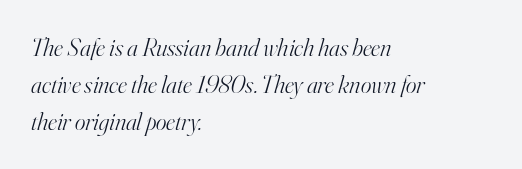
The foot of each line stays bare and open. This rendering leaves character spacing at its baseline value. Compared with a centered layout, this one pins lines to the left instead. Whoever set this chose a conventional vertical rhythm. No heavy texture on the line: the type isn't bold.
